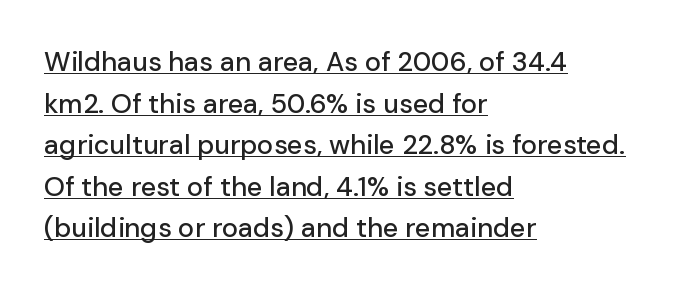
The paragraph shown leans on its left margin. Like a heading marked for emphasis, these lines bear an underscore. How are the letters spaced? Ordinarily, with no added tracking. A typesetter would call this leading conventional body-copy spacing. Vertical strokes here are truly vertical.
